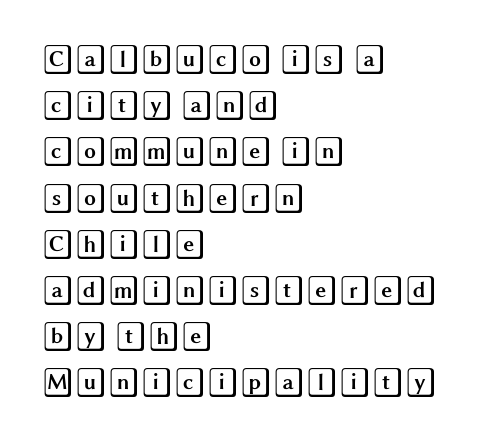
Q: Is the text italic (slanted)? A: No, it is upright.
Q: Is the text underlined? A: No.
Q: How is the paragraph aligned? A: Left-aligned.
Q: Is the spacing between letters normal or unusually wide? A: Normal.
Q: Is the spacing between lines tight, normal or loose? A: Normal.
Q: Width (condensed, normal, or wide)? A: Wide.
Q: x-height? A: Large.
